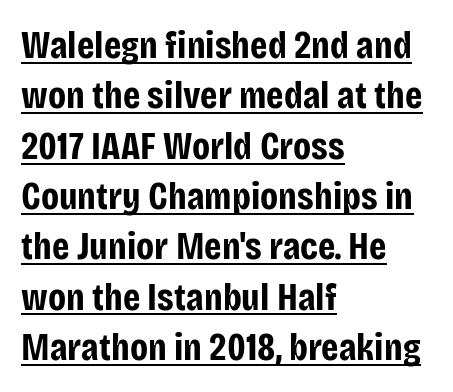
The image shows 39 px bold, condensed sans-serif type, upright; set left-aligned, normal line spacing (1.29x), normal letter spacing, underlined; low stroke contrast and a large x-height.
